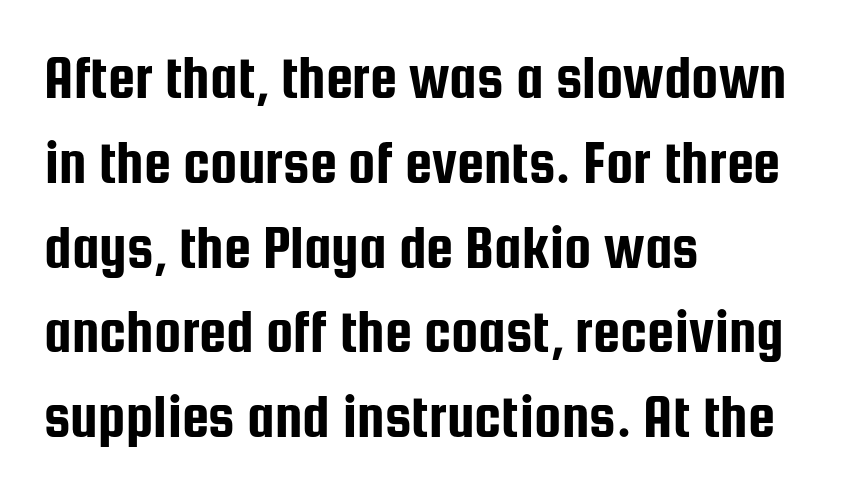
The image shows 61 px condensed sans-serif type, upright; set left-aligned, normal line spacing (1.39x), normal letter spacing, not underlined; low stroke contrast and a medium x-height.
